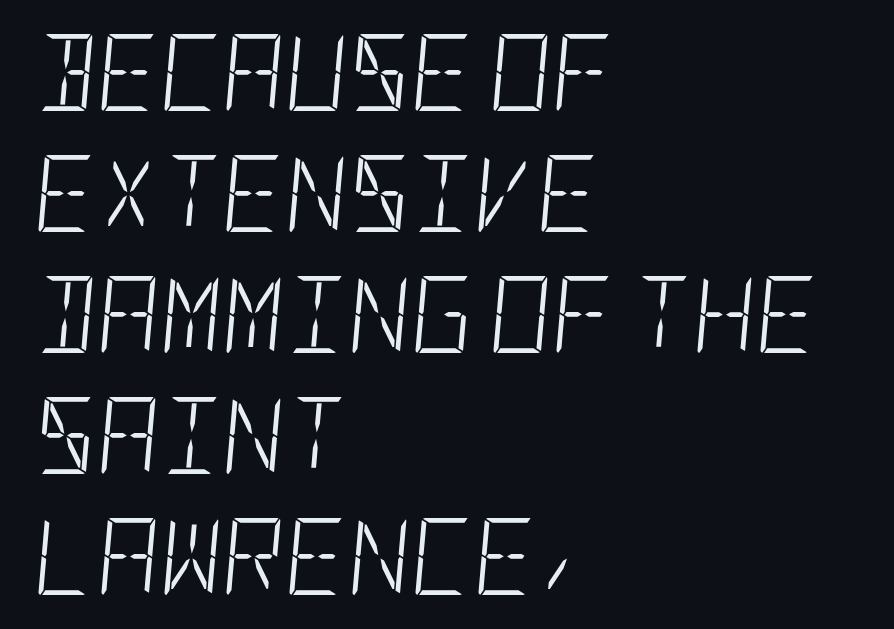
Q: Is the text bold? A: No.
Q: Is the text italic (slanted)? A: Yes, it leans right by about 5 degrees.
Q: Is the text underlined? A: No.
Q: How is the paragraph aligned? A: Left-aligned.
Q: Is the spacing between letters normal or unusually wide? A: Normal.
Q: Is the spacing between lines tight, normal or loose? A: Normal.
Q: Width (condensed, normal, or wide)? A: Condensed.
Q: Stroke contrast? A: Low.
Q: x-height? A: Large.
